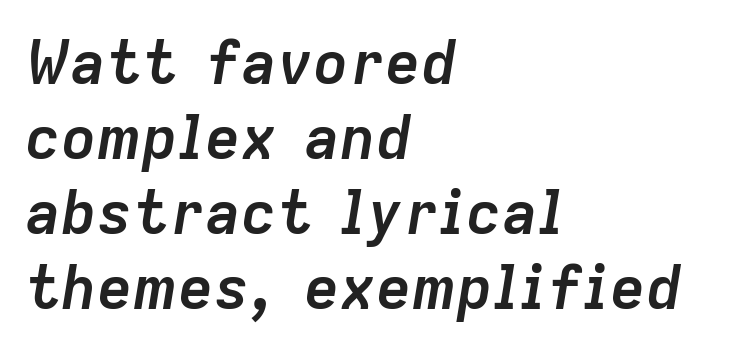
{"italic": "yes", "lean": "right", "slant_degrees": 9, "bold": "yes", "weight": "semibold", "width": "normal", "stroke_contrast": "low", "x_height": "medium", "monospaced": "no", "underline": "no", "align": "left", "line_spacing": "normal", "line_spacing_ratio": 1.25, "letter_spacing": "normal", "letter_spacing_em": 0.0, "glyph_px": 60}
